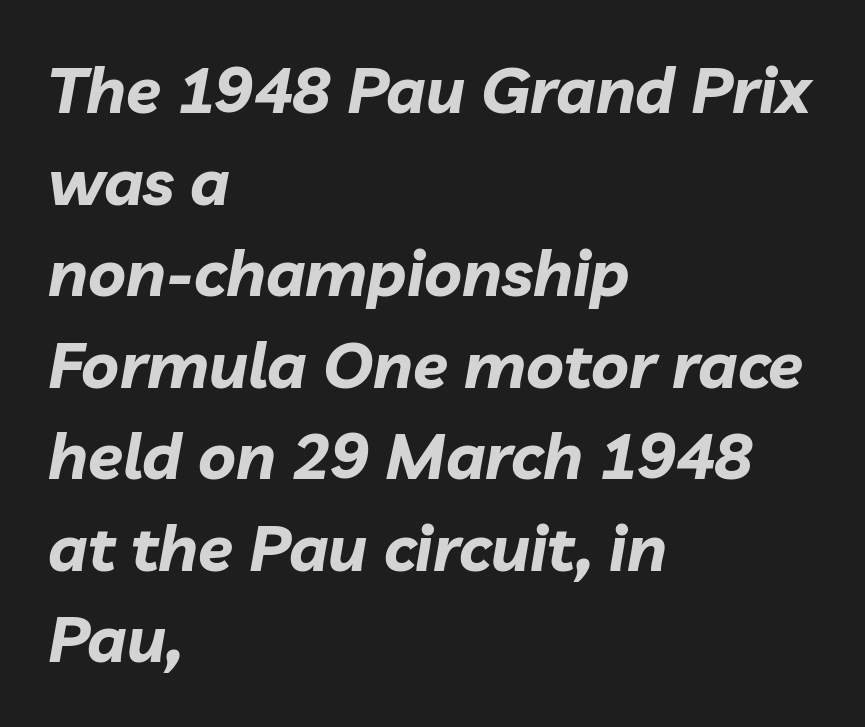
The image shows 64 px bold type, italic (leaning right); set left-aligned, normal line spacing (1.43x), normal letter spacing, not underlined; low stroke contrast and a medium x-height.
